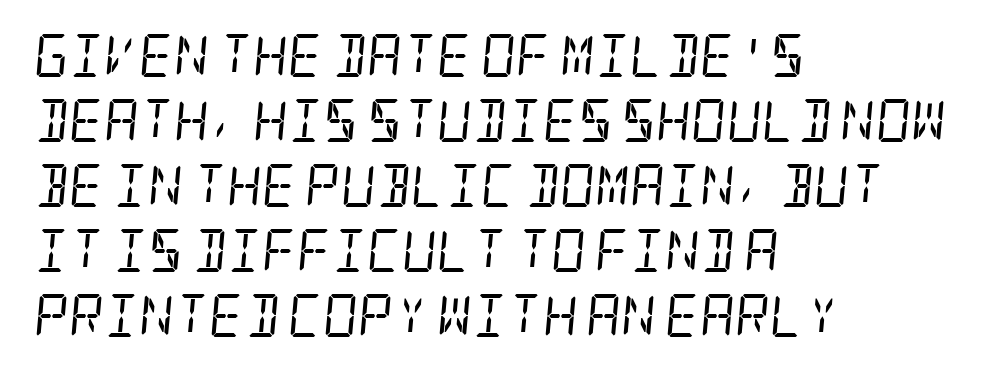
A typesetter would call this leading conventional body-copy spacing. Stems here are at most as thick as an everyday book face. Any mark beneath the type? The region is blank. The paragraph has a hard left edge and a soft right edge.
